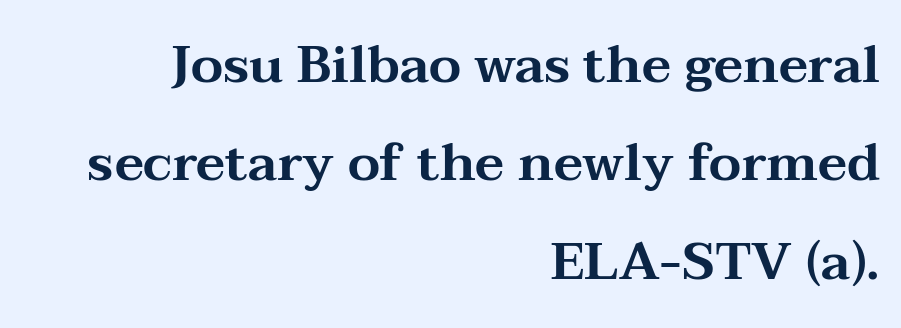
Q: Is the text italic (slanted)? A: No, it is upright.
Q: Is the typeface a serif or a sans-serif typeface? A: Serif.
Q: Is the text underlined? A: No.
Q: How is the paragraph aligned? A: Right-aligned.
Q: Is the spacing between letters normal or unusually wide? A: Normal.
Q: Width (condensed, normal, or wide)? A: Wide.
Q: Stroke contrast? A: Medium.
Q: x-height? A: Medium.
Q: Monospaced? A: No.
